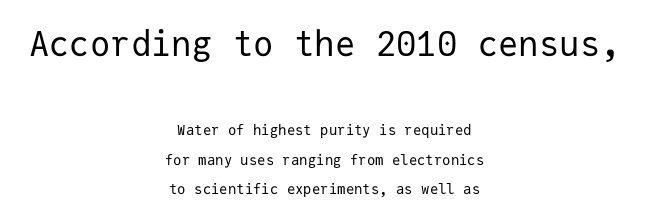
The font's upright variant was chosen for this text. The block of text is sparse from top to bottom, with ample space between rows. In terms of letterspacing, this is plain default setting. The first block has been scaled up relative to the second.
